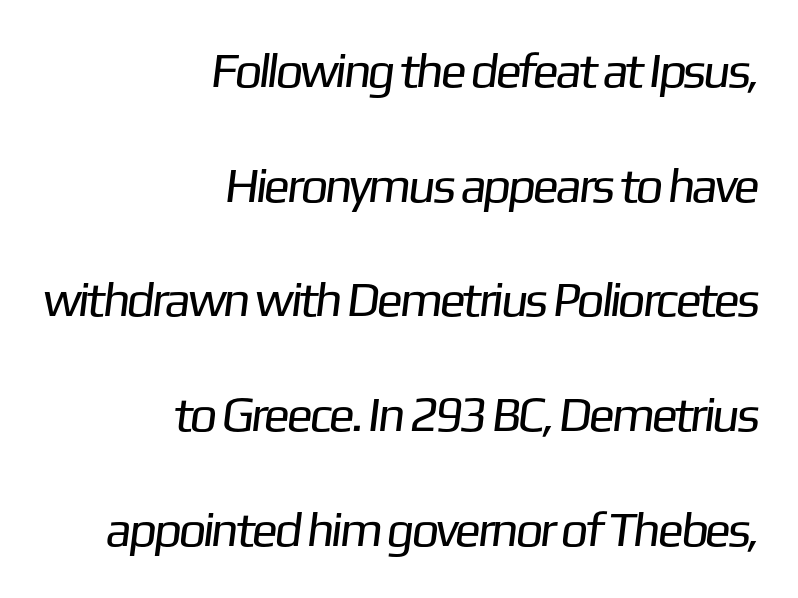
The passage is arranged like a letterhead date or caption credit — flush right. Think of a printed novel: that variable character pitch is what you see here. Observe the ordinary spacing: letters are neighbours, not strangers. The lines are spread far apart with generous leading.
